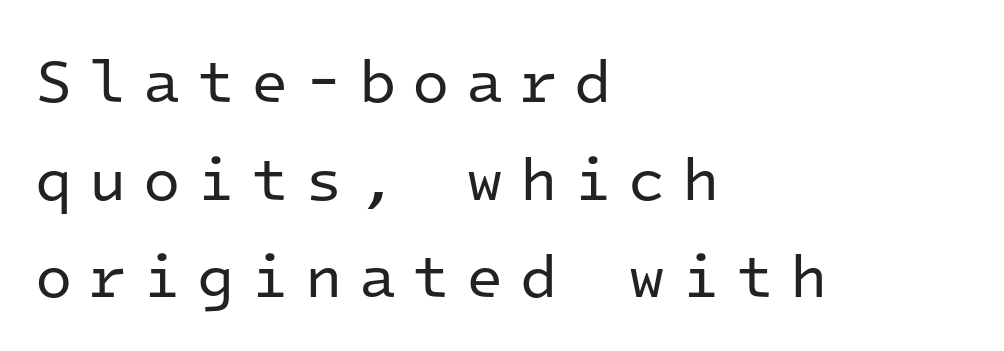
Regular leading. The letters stand straight up with perfectly vertical stems. Serif or sans? Sans — the stroke terminals are bare. Left-aligned paragraph, ragged on the right. Descenders are the only things crossing below the line.
